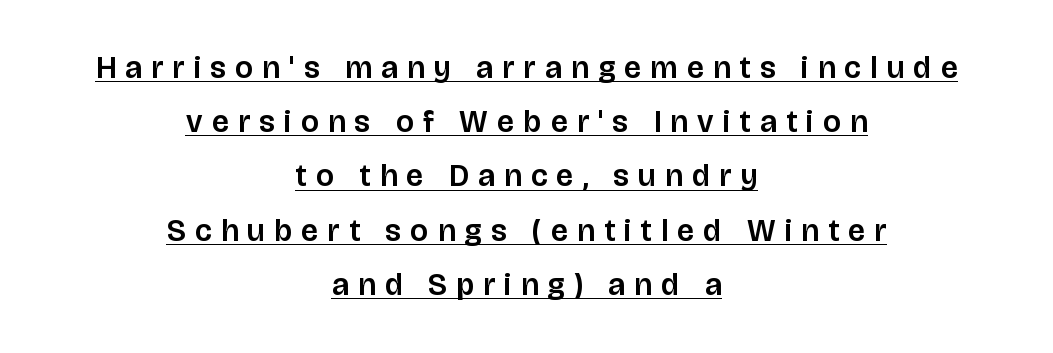
{"serif": "no", "italic": "no", "width": "normal", "stroke_contrast": "low", "x_height": "large", "monospaced": "no", "underline": "yes", "align": "center", "line_spacing_ratio": 1.75, "letter_spacing": "wide", "letter_spacing_em": 0.3, "glyph_px": 31}
